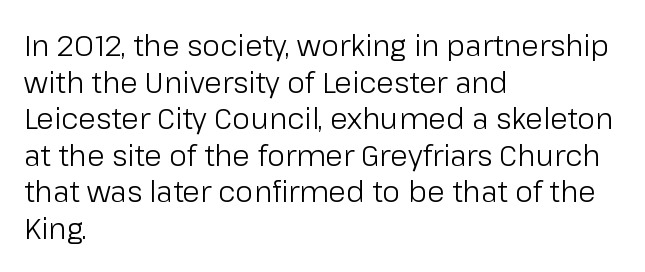
The image shows 29 px light sans-serif type, upright; set left-aligned, normal line spacing (1.26x), normal letter spacing, not underlined; low stroke contrast and a medium x-height.
